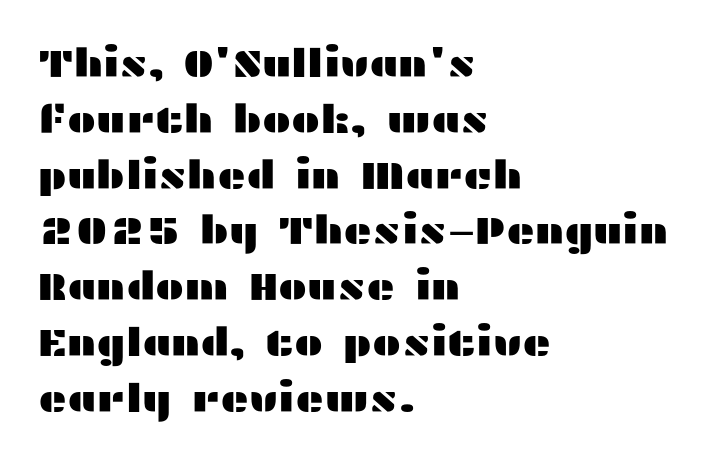
The image shows 39 px wide sans-serif type, upright; set left-aligned, normal line spacing (1.43x), normal letter spacing, not underlined; medium stroke contrast and a medium x-height.
